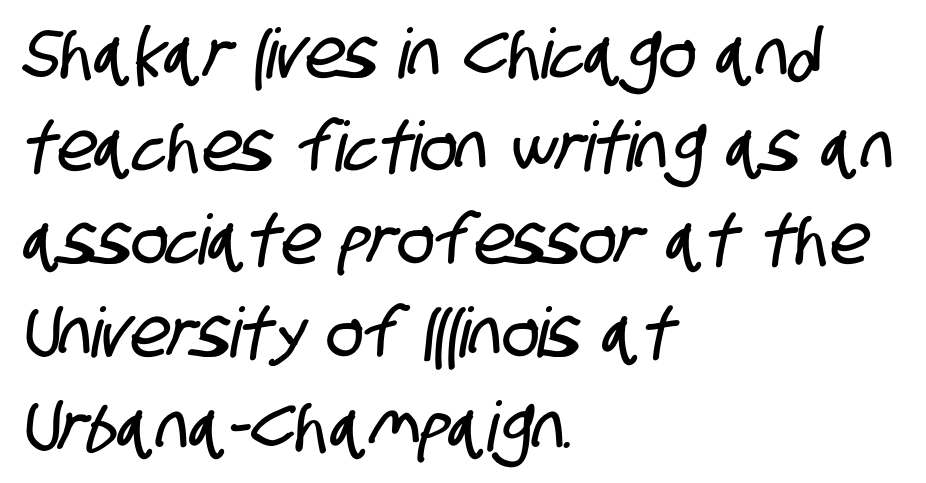
What kind of face is this? One without serifs — a sans. Compared with typical body copy, the letter spacing here is the same. Does the leading feel generous? No, just average. The letters advance in unequal steps, a hallmark of proportional type. In CSS terms this would be text-align: left. The passage shown is not underscored anywhere.
